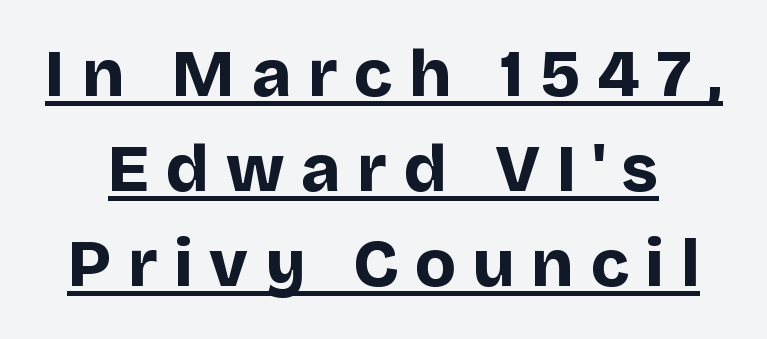
The image shows 67 px bold sans-serif type, upright; set normal line spacing (1.42x), unusually wide letter spacing (+0.25 em), underlined; low stroke contrast and a large x-height.
